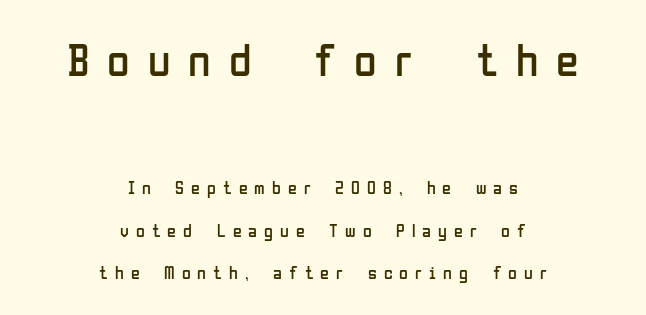
{"serif": "no", "italic": "no", "bold": "no", "weight": "regular", "width": "condensed", "stroke_contrast": "low", "x_height": "medium", "monospaced": "no", "underline": "no", "align": "center", "line_spacing": "loose", "line_spacing_ratio": 2.36, "letter_spacing": "wide", "letter_spacing_em": 0.39, "larger_block": "first", "size_ratio": 2.56, "glyph_px": 46}
